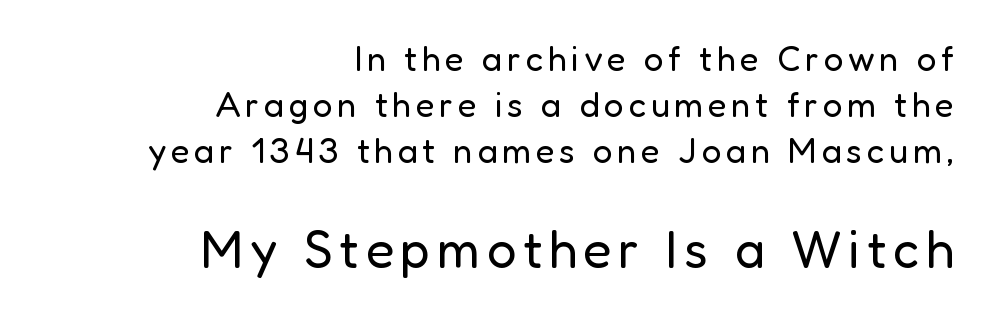
Is this a sans? Yes — the strokes have no serifs. Only glyphs here, with clear space below each row. The cut favours lightness, reaching ordinary text weight at its darkest. Two sizes are in play, and the larger belongs to the second block. Is the block centered? No — it sits flush against the right margin. This is roman type, the default non-slanted kind.
